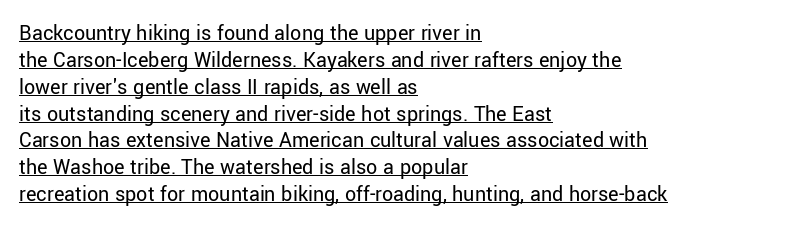
A student would call this left alignment; a typographer would say flush left, rag right. Vertical stems look standard width or narrower in stroke. Glyph-to-glyph distance matches everyday printed text. Posture: upright roman. Students, observe the line beneath the letters — that is underlining.
